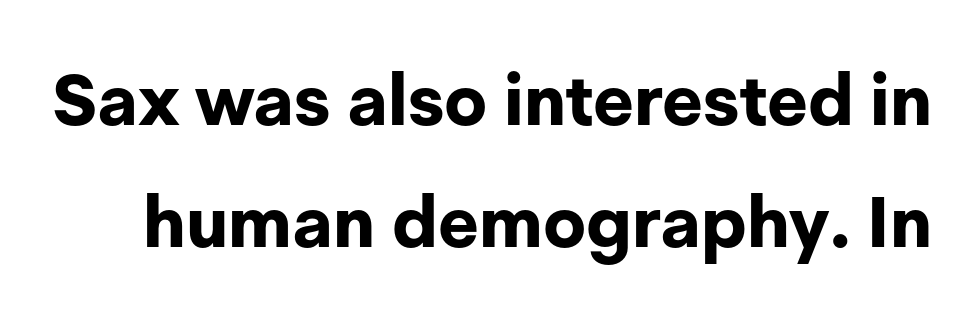
Students, this is bold: see how much ink each stroke carries. No italicization has been applied; the sample stays upright. Descender tails drop into unmarked territory. The passage shown is typeset with a sans-serif family.
